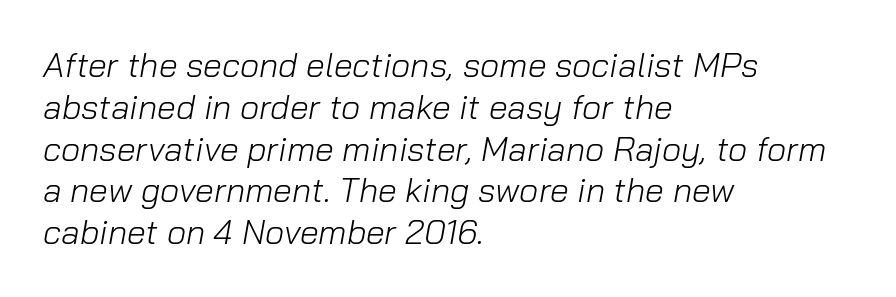
Q: Is the text bold? A: No.
Q: Is the text italic (slanted)? A: Yes, it leans right by about 10 degrees.
Q: Is the text underlined? A: No.
Q: How is the paragraph aligned? A: Left-aligned.
Q: Is the spacing between letters normal or unusually wide? A: Normal.
Q: Width (condensed, normal, or wide)? A: Normal.
Q: Stroke contrast? A: Low.
Q: x-height? A: Medium.
Q: Monospaced? A: No.
